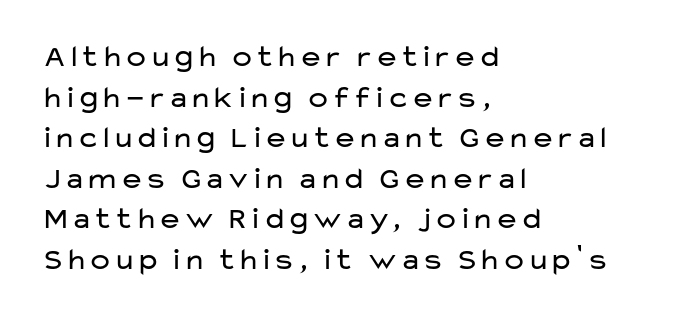
Q: Is the text bold? A: No.
Q: Is the text italic (slanted)? A: No, it is upright.
Q: Is the typeface a serif or a sans-serif typeface? A: Sans-serif.
Q: Is the text underlined? A: No.
Q: How is the paragraph aligned? A: Left-aligned.
Q: Is the spacing between letters normal or unusually wide? A: Normal.
Q: Is the spacing between lines tight, normal or loose? A: Normal.
Q: Width (condensed, normal, or wide)? A: Wide.
Q: Stroke contrast? A: Low.
Q: x-height? A: Medium.
Q: Monospaced? A: No.
